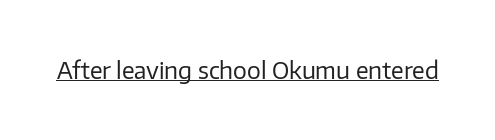
Q: Is the text bold? A: No.
Q: Is the text italic (slanted)? A: No, it is upright.
Q: Is the text underlined? A: Yes.
Q: Is the spacing between letters normal or unusually wide? A: Normal.
